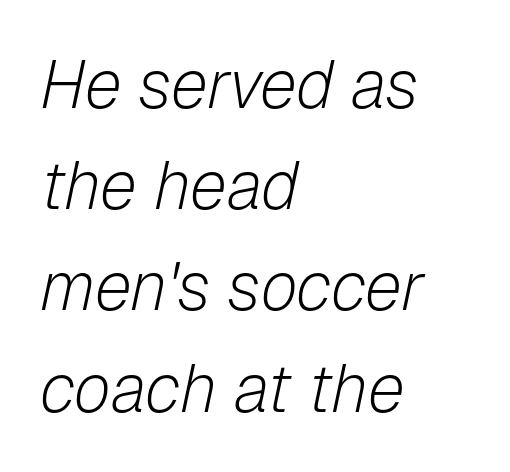
Q: Is the text bold? A: No.
Q: Is the text italic (slanted)? A: Yes, it leans right by about 12 degrees.
Q: Is the text underlined? A: No.
Q: How is the paragraph aligned? A: Left-aligned.
Q: Is the spacing between letters normal or unusually wide? A: Normal.
Q: Is the spacing between lines tight, normal or loose? A: Normal.
Q: Width (condensed, normal, or wide)? A: Normal.
Q: Stroke contrast? A: Low.
Q: x-height? A: Medium.
Q: Monospaced? A: No.
